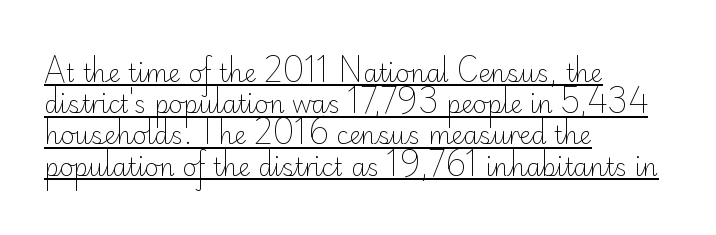
{"italic": "no", "bold": "no", "underline": "yes", "align": "left", "line_spacing": "normal", "line_spacing_ratio": 1.3, "letter_spacing": "normal", "letter_spacing_em": 0.0, "glyph_px": 24}
